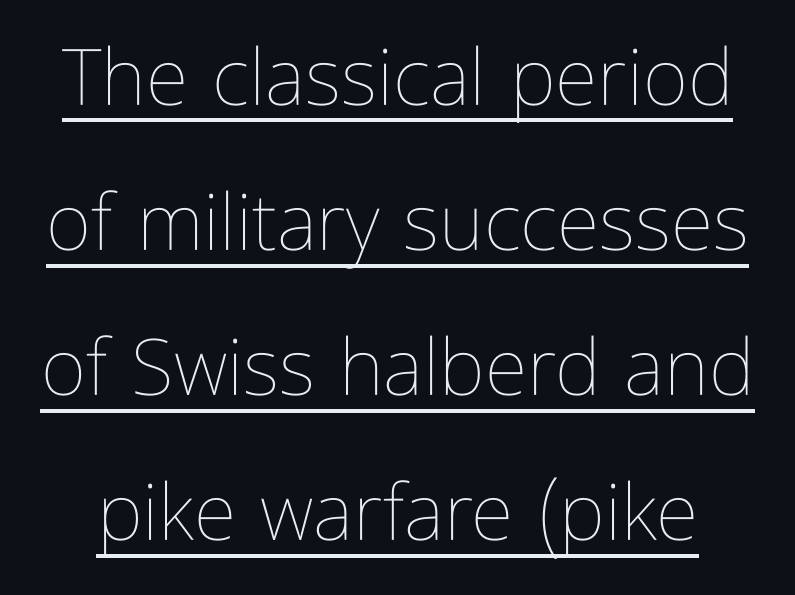
The image shows 78 px thin, condensed type, upright; set line spacing 1.86x, normal letter spacing, underlined; low stroke contrast and a medium x-height.
